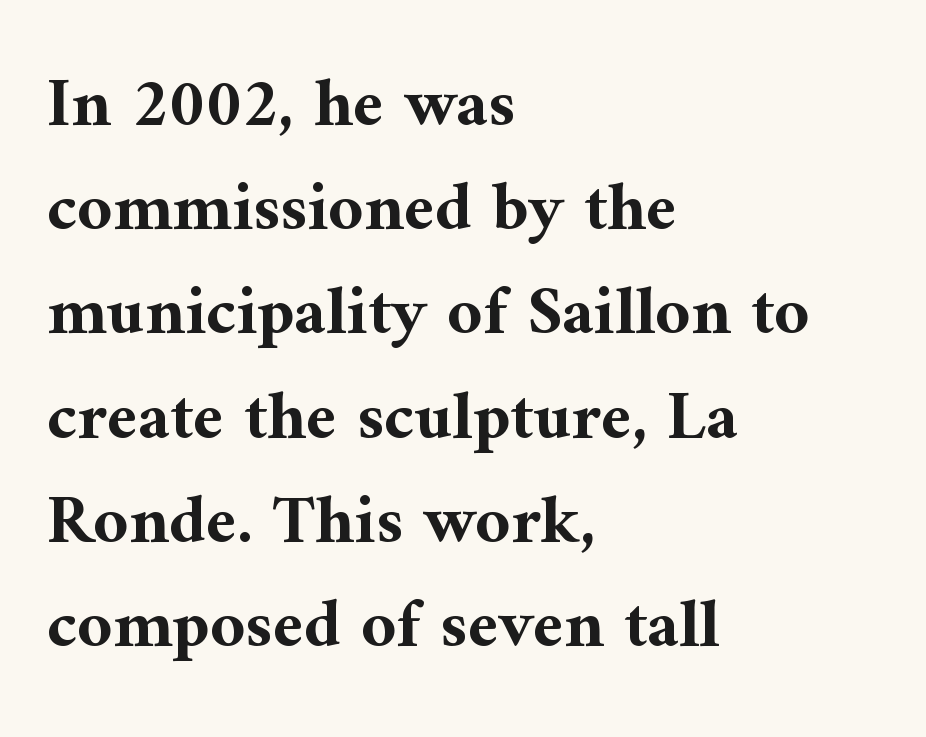
The image shows 69 px bold serif type, upright; set left-aligned, normal line spacing (1.51x), normal letter spacing, not underlined; medium stroke contrast and a medium x-height.
